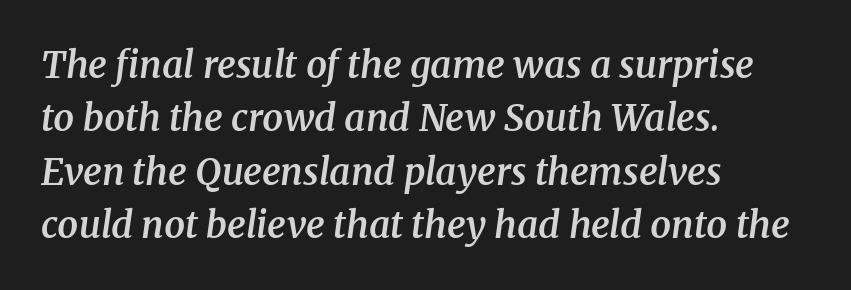
To sum up the face: it has serifs. Clear beneath every line of the passage. The designer left line spacing at the default. The passage shown is typed in a proportional face where columns would drift. Slant detected: the letters are inclined. Does extra space separate the letters? No, they use regular spacing.
